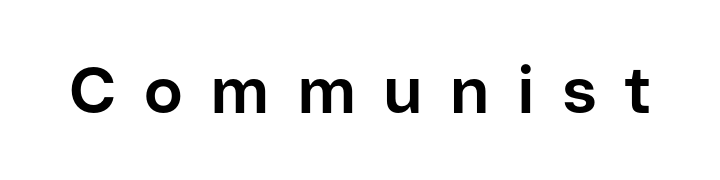
The image shows 65 px bold sans-serif type, upright; set unusually wide letter spacing (+0.42 em), not underlined; low stroke contrast and a medium x-height.
